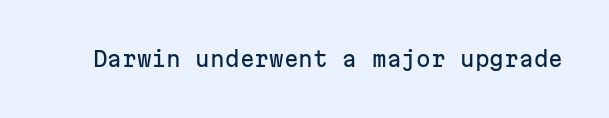
The image shows 21 px text type, upright; set normal letter spacing, not underlined.
